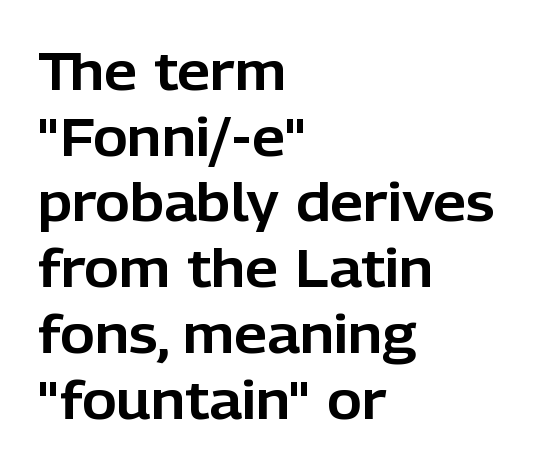
The image shows 53 px sans-serif type, upright; set left-aligned, line spacing 1.24x, normal letter spacing, not underlined; low stroke contrast and a medium x-height.
